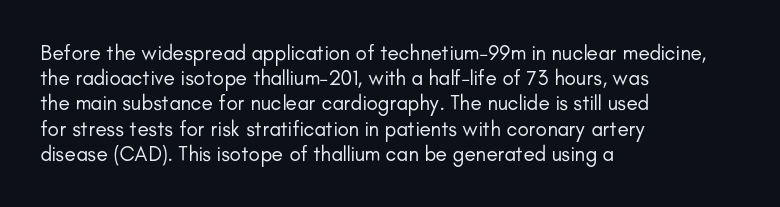
{"italic": "no", "bold": "no", "underline": "no", "align": "left", "line_spacing_ratio": 1.2, "letter_spacing": "normal", "letter_spacing_em": 0.0, "glyph_px": 21}
